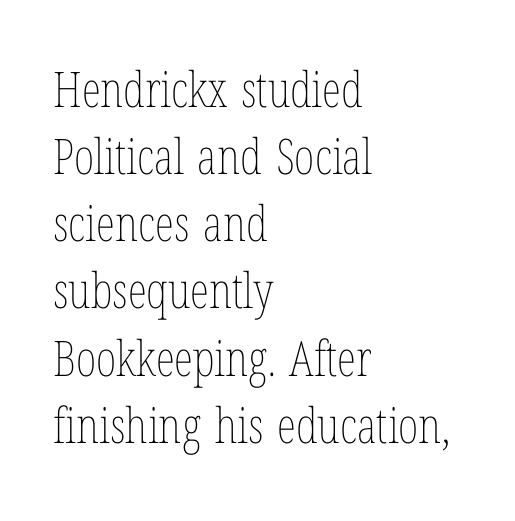
Q: Is the text bold? A: No.
Q: Is the text italic (slanted)? A: No, it is upright.
Q: Is the text underlined? A: No.
Q: How is the paragraph aligned? A: Left-aligned.
Q: Is the spacing between letters normal or unusually wide? A: Normal.
Q: Is the spacing between lines tight, normal or loose? A: Normal.
Q: Width (condensed, normal, or wide)? A: Condensed.
Q: Stroke contrast? A: Low.
Q: x-height? A: Medium.
Q: Monospaced? A: No.
